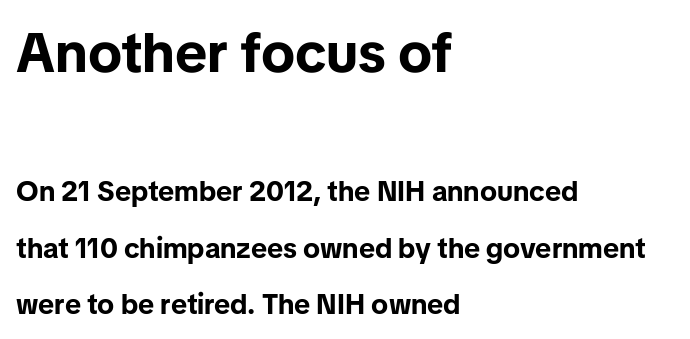
Q: Is the text bold? A: Yes.
Q: Is the text italic (slanted)? A: No, it is upright.
Q: Is the typeface a serif or a sans-serif typeface? A: Sans-serif.
Q: Is the text underlined? A: No.
Q: How is the paragraph aligned? A: Left-aligned.
Q: Is the spacing between letters normal or unusually wide? A: Normal.
Q: Is the spacing between lines tight, normal or loose? A: Loose.
Q: Which block of text is set in a larger size, the first (top) or the second (bottom)? A: The first (top) one.
Q: Width (condensed, normal, or wide)? A: Normal.
Q: Stroke contrast? A: Low.
Q: x-height? A: Medium.
Q: Monospaced? A: No.
